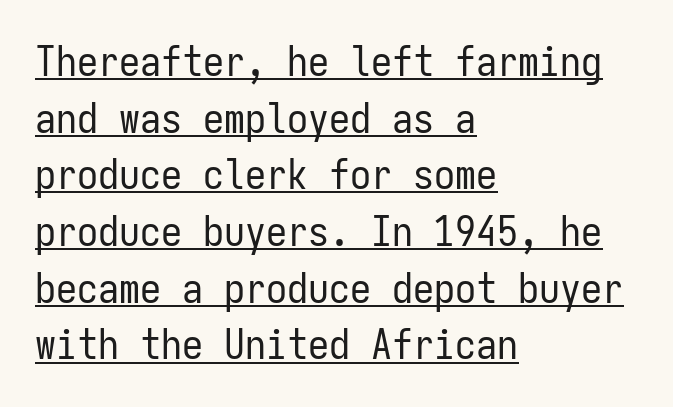
Q: Is the text bold? A: No.
Q: Is the text italic (slanted)? A: No, it is upright.
Q: Is the typeface a serif or a sans-serif typeface? A: Sans-serif.
Q: Is the text underlined? A: Yes.
Q: How is the paragraph aligned? A: Left-aligned.
Q: Is the spacing between letters normal or unusually wide? A: Normal.
Q: Is the spacing between lines tight, normal or loose? A: Normal.
Q: Width (condensed, normal, or wide)? A: Condensed.
Q: Stroke contrast? A: Low.
Q: x-height? A: Medium.
Q: Monospaced? A: Yes.
